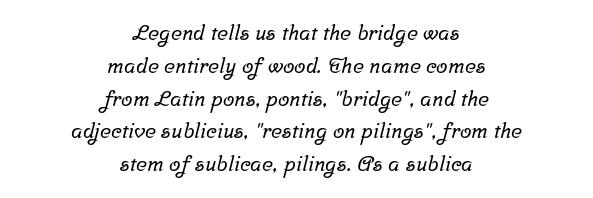
Descenders are the only things crossing below the line. The type is set solid horizontally, with unmodified tracking. Is there much room between lines? A standard amount, neither cramped nor airy. Where is the straight margin? There isn't one; the lines are centered.
